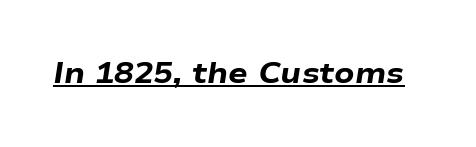
{"italic": "yes", "lean": "right", "slant_degrees": 9, "bold": "yes", "weight": "heavy", "width": "wide", "stroke_contrast": "low", "x_height": "medium", "monospaced": "no", "underline": "yes", "letter_spacing": "normal", "letter_spacing_em": 0.0, "glyph_px": 29}
